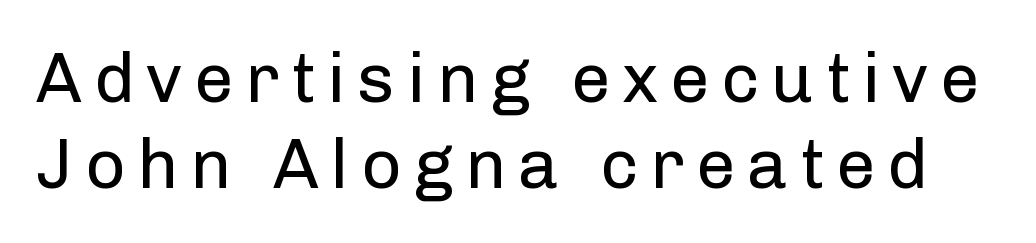
Proportional: the letters do not fall into vertical columns. The lettering stays uniformly vertical, giving the passage a roman look. Type style note: lacks serifs. The glyphs are unaccompanied by any horizontal stroke below them.
